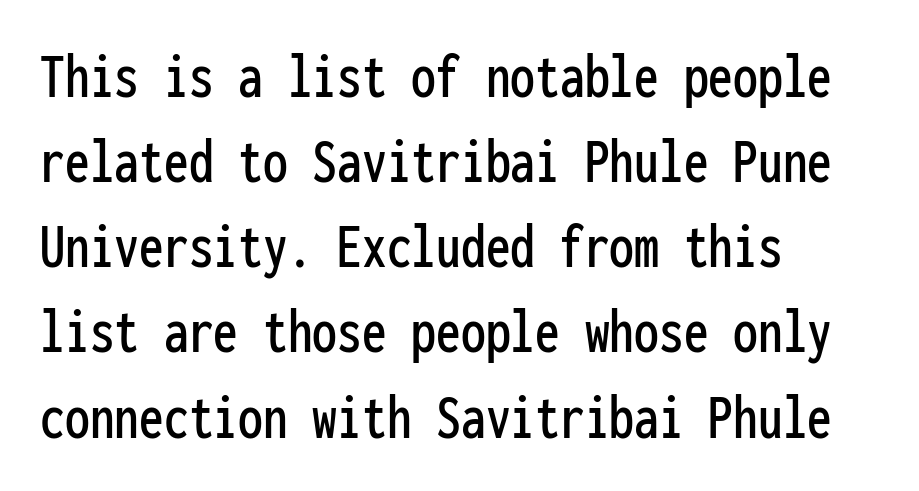
These lines are rendered in a fixed-pitch font. Honestly, there is no underline to notice here at all. The font family rendered here belongs to the sans-serif group. Baseline-to-baseline distance is the conventional proportion of letter height.
